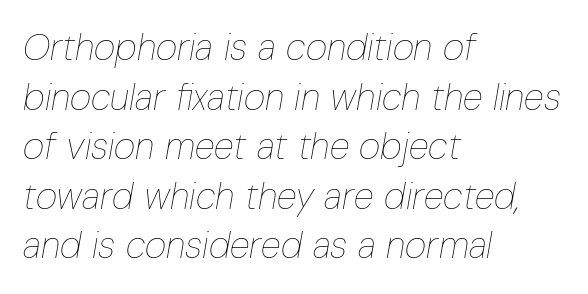
The image shows 37 px thin, condensed type, italic (leaning right); set left-aligned, normal line spacing (1.34x), normal letter spacing, not underlined; low stroke contrast and a medium x-height.
